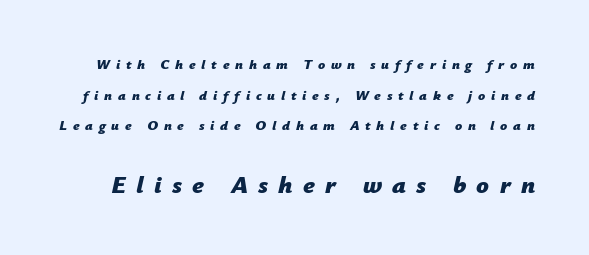
Q: Is the text bold? A: Yes.
Q: Is the text italic (slanted)? A: Yes, it leans right by about 12 degrees.
Q: Is the text underlined? A: No.
Q: Is the spacing between letters normal or unusually wide? A: Unusually wide.
Q: Is the spacing between lines tight, normal or loose? A: Loose.
Q: Which block of text is set in a larger size, the first (top) or the second (bottom)? A: The second (bottom) one.
